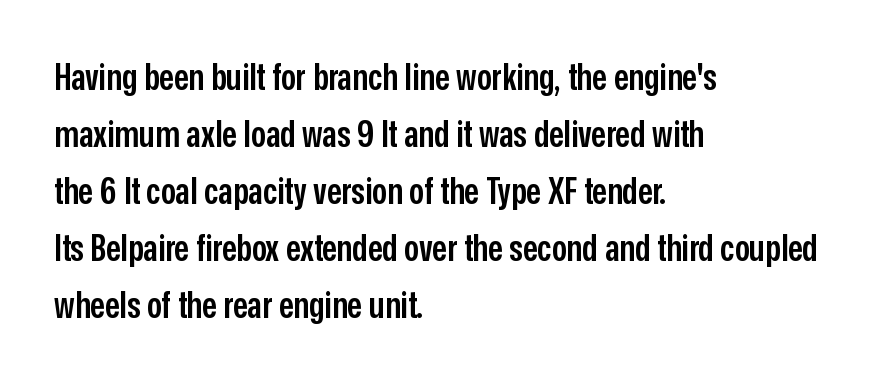
Tracking here is standard; glyphs follow each other at the usual distance. Emphasis by weight is partial: semibold. A classic flush-left, rag-right setting is used for this passage. Looks like regular typesetting: each glyph gets only the width it needs.
